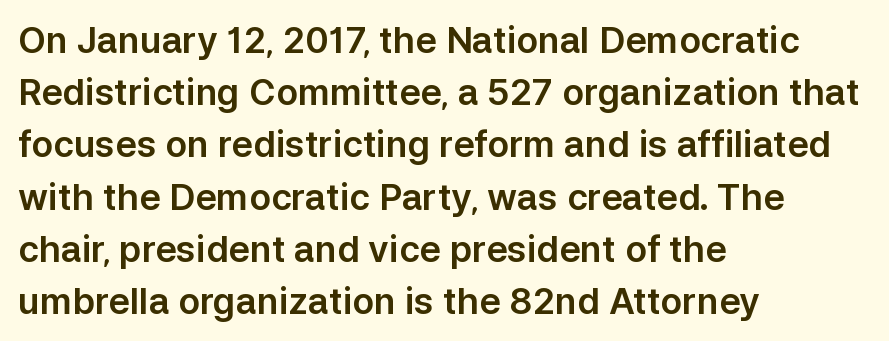
The image shows 36 px sans-serif type, upright; set left-aligned, normal line spacing (1.45x), normal letter spacing, not underlined; low stroke contrast and a medium x-height.
